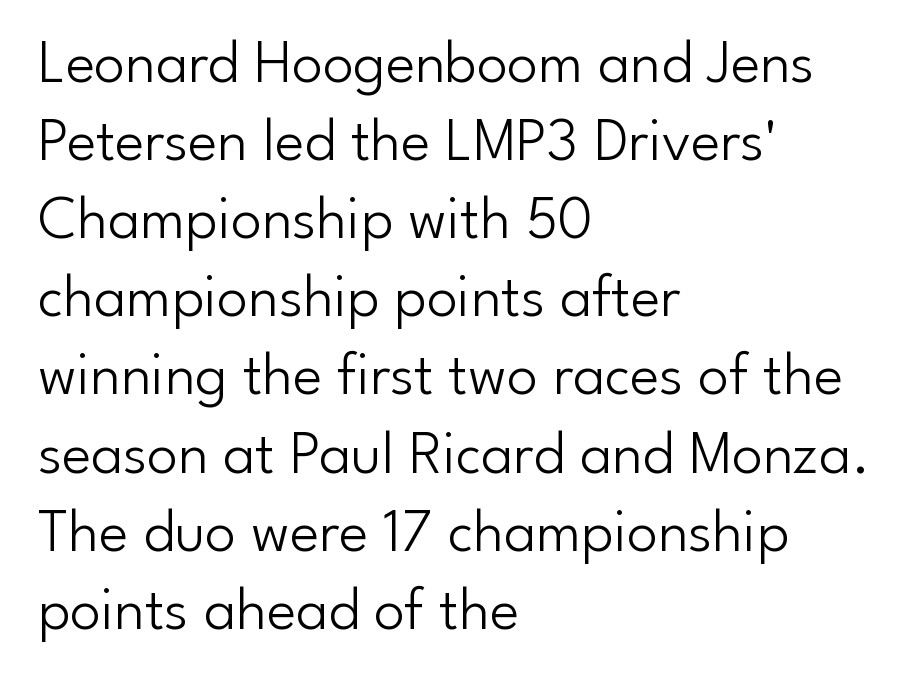
The image shows 62 px light sans-serif type, upright; set left-aligned, normal line spacing (1.26x), normal letter spacing, not underlined; low stroke contrast and a small x-height.
